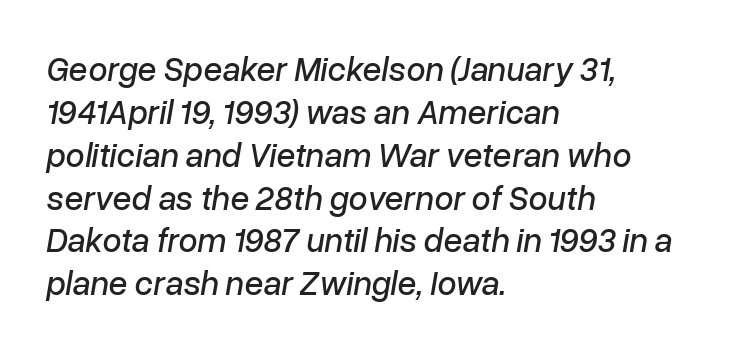
{"italic": "yes", "lean": "right", "slant_degrees": 10, "width": "normal", "stroke_contrast": "low", "x_height": "medium", "monospaced": "no", "underline": "no", "align": "left", "line_spacing": "normal", "line_spacing_ratio": 1.26, "letter_spacing": "normal", "letter_spacing_em": 0.0, "glyph_px": 34}
